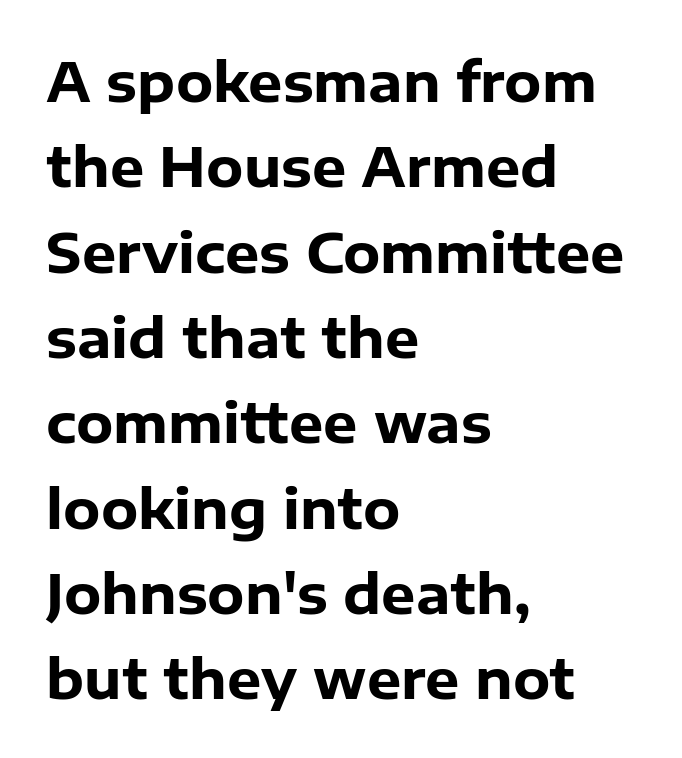
{"serif": "no", "italic": "no", "bold": "yes", "weight": "heavy", "width": "normal", "stroke_contrast": "low", "x_height": "medium", "monospaced": "no", "underline": "no", "align": "left", "line_spacing": "normal", "line_spacing_ratio": 1.58, "letter_spacing": "normal", "letter_spacing_em": 0.0, "glyph_px": 54}
